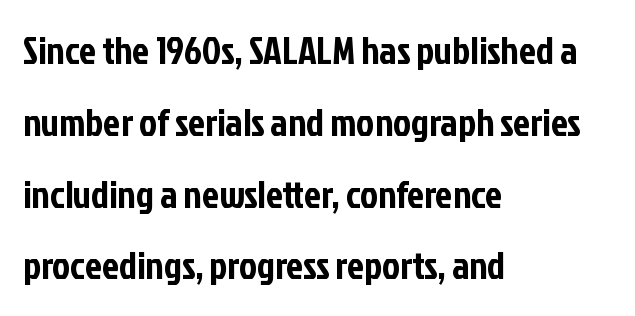
Q: Is the text italic (slanted)? A: No, it is upright.
Q: Is the typeface a serif or a sans-serif typeface? A: Sans-serif.
Q: Is the text underlined? A: No.
Q: How is the paragraph aligned? A: Left-aligned.
Q: Is the spacing between letters normal or unusually wide? A: Normal.
Q: Width (condensed, normal, or wide)? A: Condensed.
Q: Stroke contrast? A: Low.
Q: x-height? A: Medium.
Q: Monospaced? A: No.
